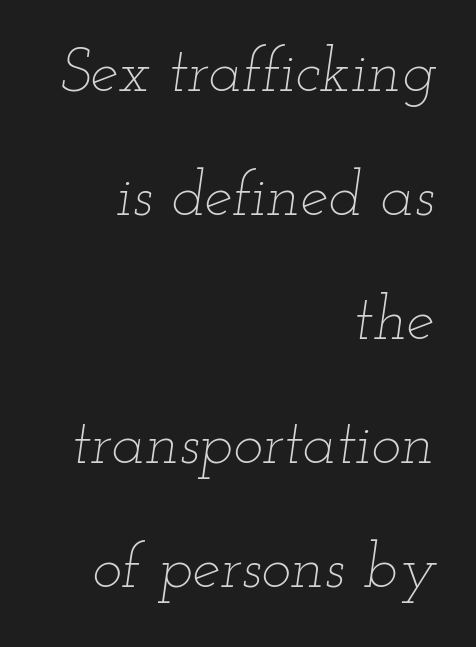
The image shows 63 px thin, wide type, italic (leaning right); set right-aligned, loose line spacing (1.97x), normal letter spacing, not underlined; low stroke contrast and a small x-height.
